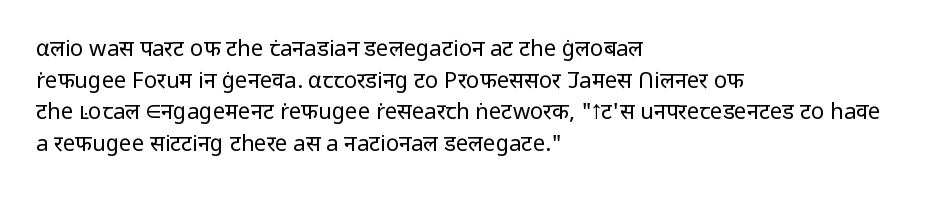
Q: Is the text bold? A: No.
Q: Is the text italic (slanted)? A: No, it is upright.
Q: Is the text underlined? A: No.
Q: How is the paragraph aligned? A: Left-aligned.
Q: Is the spacing between letters normal or unusually wide? A: Normal.
Q: Is the spacing between lines tight, normal or loose? A: Normal.
